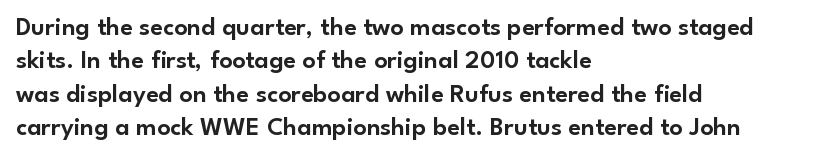
Beneath every word, the page is bare. Evenly set lines give the paragraph a standard silhouette. The compositor pushed each line to the left boundary. Spacing between characters is what you'd get straight out of the box. When letters stand straight like this, we call the style roman or upright.
